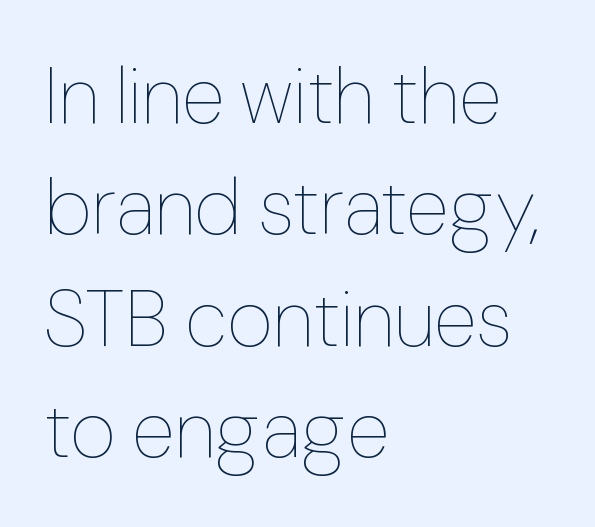
This sample keeps an unexceptional amount of space between lines. The characters are drawn with everyday or finer stroke widths. Only glyphs here, with clear space below each row. Note the varied advance widths — an 'i' is clearly narrower than an 'm'.
